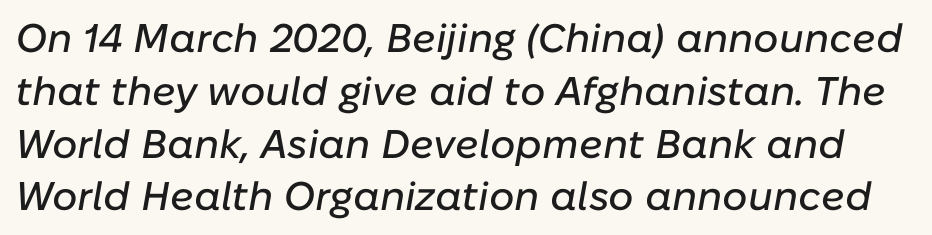
The image shows 40 px text type, italic (leaning right); set normal line spacing (1.32x), normal letter spacing, not underlined; low stroke contrast and a medium x-height.
